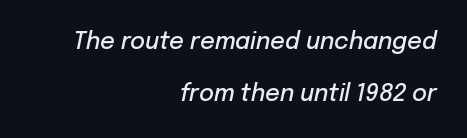
The image shows 23 px text type, italic (leaning right); set right-aligned, loose line spacing (2.28x), normal letter spacing, not underlined.
